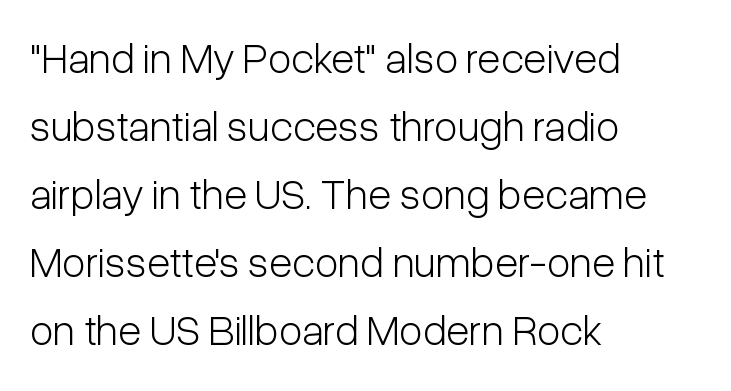
If you measured baseline to baseline, you'd find a middling distance. Summary of weight: not heavy and not bold. Each letter keeps its own natural width here, so spacing adapts to shape. Decoration check: the copy has no underline.
